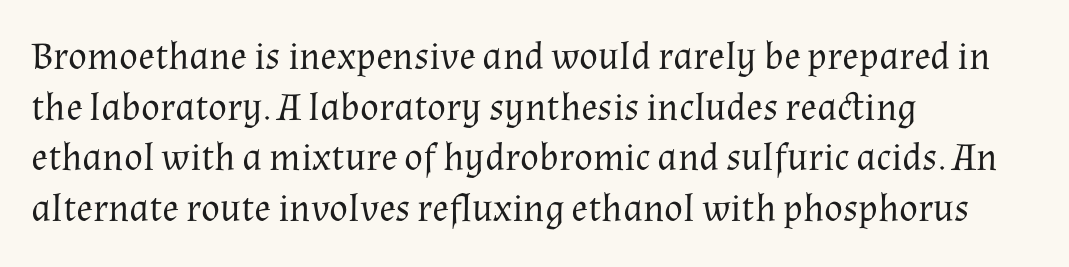
The image shows 39 px regular-weight serif type, upright; set left-aligned, normal line spacing (1.3x), normal letter spacing, not underlined; medium stroke contrast and a medium x-height.
